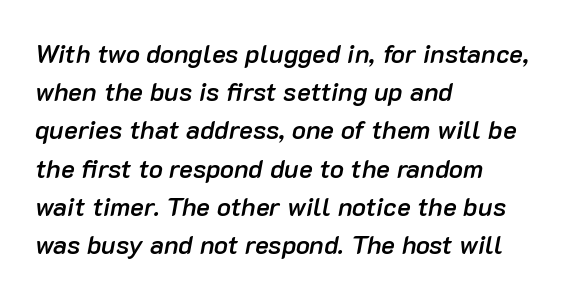
{"italic": "yes", "lean": "right", "slant_degrees": 10, "bold": "semi", "underline": "no", "align": "left", "line_spacing": "normal", "line_spacing_ratio": 1.47, "letter_spacing": "normal", "letter_spacing_em": 0.0, "glyph_px": 26}
